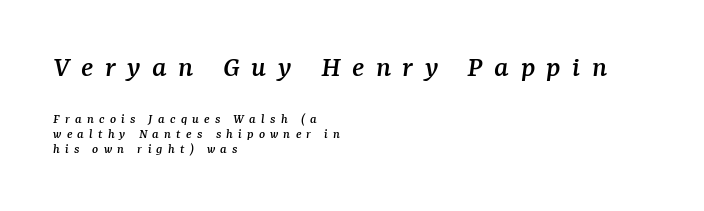
Q: Is the text italic (slanted)? A: Yes, it leans right by about 7 degrees.
Q: Is the typeface a serif or a sans-serif typeface? A: Serif.
Q: Is the text underlined? A: No.
Q: How is the paragraph aligned? A: Left-aligned.
Q: Is the spacing between letters normal or unusually wide? A: Unusually wide.
Q: Is the spacing between lines tight, normal or loose? A: Tight.
Q: Which block of text is set in a larger size, the first (top) or the second (bottom)? A: The first (top) one.
Q: Width (condensed, normal, or wide)? A: Normal.
Q: Stroke contrast? A: Medium.
Q: x-height? A: Medium.
Q: Monospaced? A: No.
